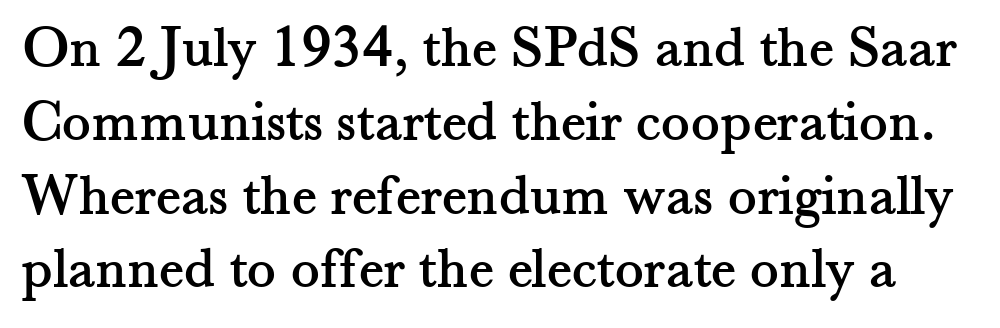
Old-style or modern, the face here clearly has serifs. The specimen omits any rule beneath the text block's lines. Proportional: the letters do not fall into vertical columns. If you drew a line through each stem, it would be perfectly vertical. The gaps between neighbouring characters are ordinary and unremarkable.
